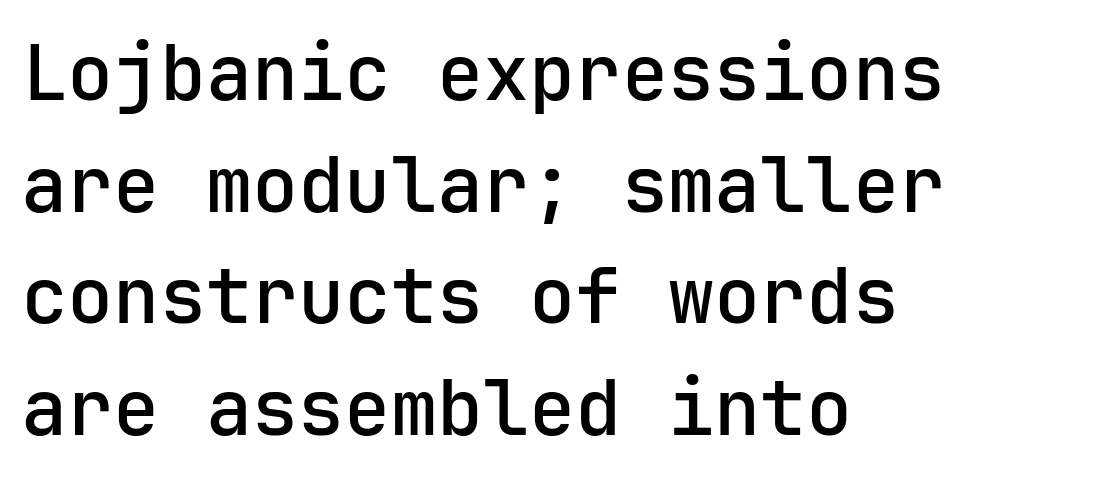
The rendering anchors every line to the left-hand side. One glance says typical: line gaps are just what's usual. No word sits above an underline. Tracking here is standard; glyphs follow each other at the usual distance. Note the uniform advance width — an 'i' takes as much space as an 'm'.
